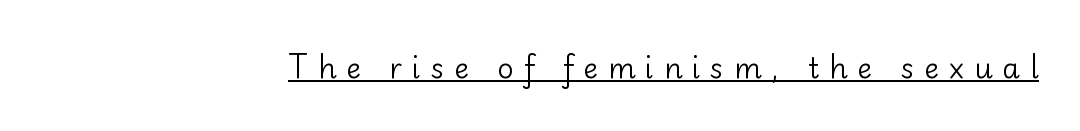
The image shows 28 px regular-weight sans-serif type, upright; set unusually wide letter spacing (+0.36 em), underlined; low stroke contrast and a small x-height.
